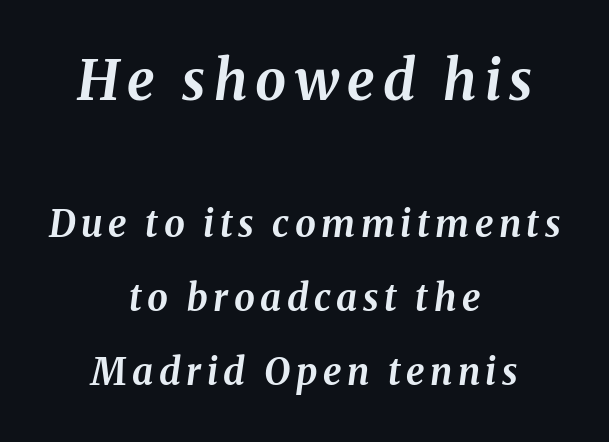
The strokes are fattened all the way to bold. Is this a fixed-width face? No — the glyphs have proportional, varying widths. Quick note: underline off. Every character sits at an angle, as italics do. Teacher's note: observe the equal gaps on both sides — that is centered alignment.
